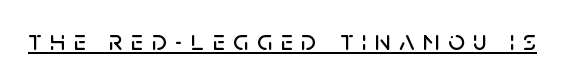
Check the space under the baseline: a stroke is drawn there. When letters stand straight like this, we call the style roman or upright. Between one letter and the next there's a generous, obvious gap. Regarding serifs, this sample does without them. Here the designer chose a conventional face with non-uniform glyph widths.
